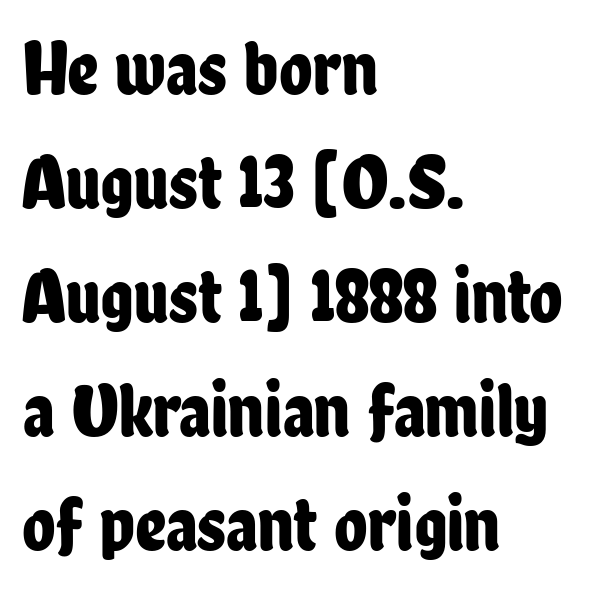
Is the block centered? No — it sits flush against the left margin. The line texture is even and compact thanks to regular tracking. Every stem runs plumb, perpendicular to the baseline. Looks like regular typesetting: each glyph gets only the width it needs.
